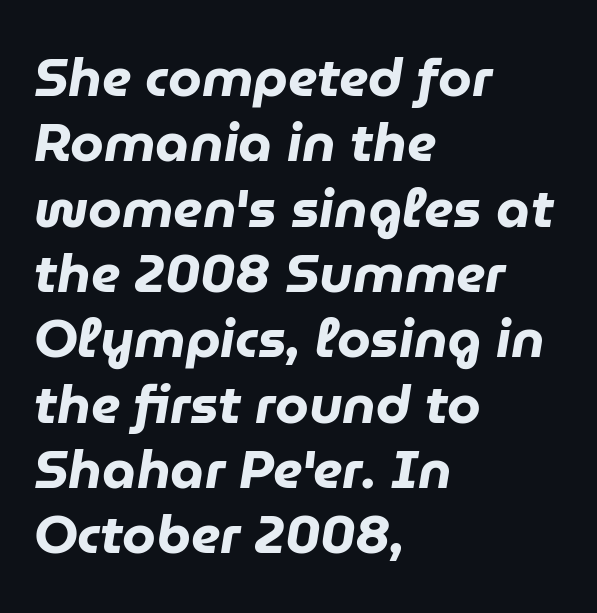
{"italic": "yes", "lean": "right", "slant_degrees": 9, "bold": "yes", "weight": "heavy", "width": "normal", "stroke_contrast": "low", "x_height": "medium", "monospaced": "no", "underline": "no", "align": "left", "line_spacing_ratio": 1.21, "letter_spacing": "normal", "letter_spacing_em": 0.0, "glyph_px": 54}
